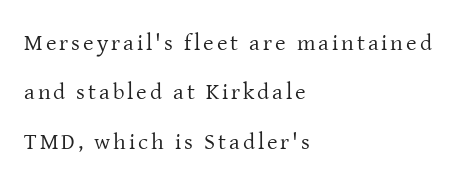
Q: Is the text bold? A: No.
Q: Is the text italic (slanted)? A: No, it is upright.
Q: Is the text underlined? A: No.
Q: How is the paragraph aligned? A: Left-aligned.
Q: Is the spacing between lines tight, normal or loose? A: Loose.
